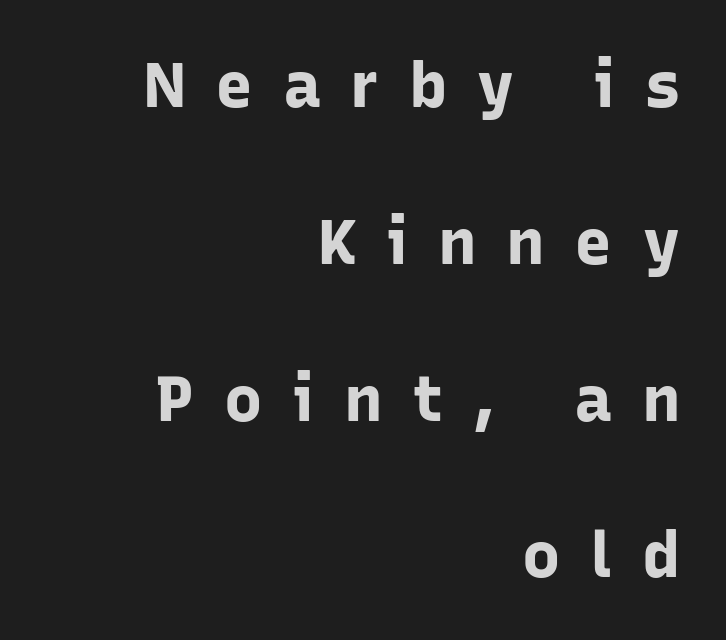
Inter-character spacing is expanded well beyond the font's built-in metrics. The gap between lines stays unmarked. This sample has the flowing, uneven cadence of proportional lettering. You can tell it's not italic because the verticals are truly vertical. The type family on display is of the sans-serif kind. A flush-right, rag-left setting is used for this passage.
